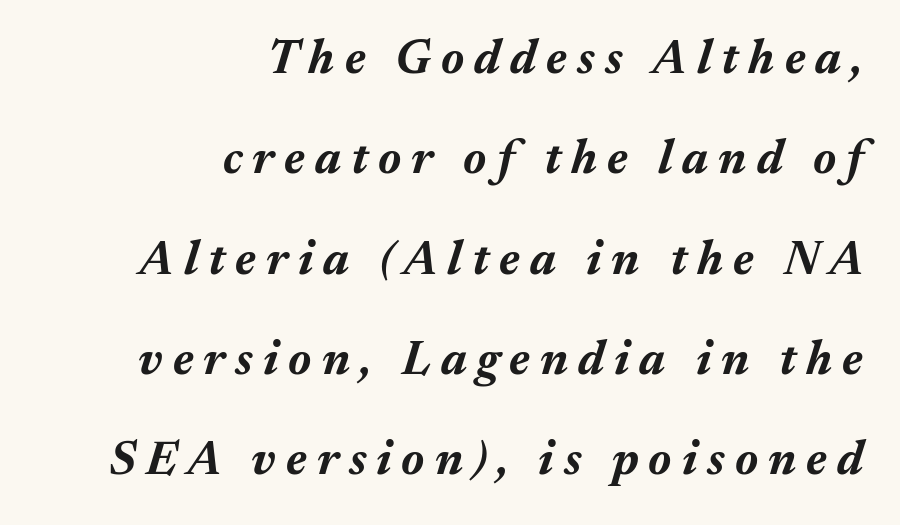
{"italic": "yes", "lean": "right", "slant_degrees": 17, "bold": "yes", "weight": "bold", "width": "normal", "stroke_contrast": "medium", "x_height": "medium", "monospaced": "no", "underline": "no", "align": "right", "line_spacing": "loose", "line_spacing_ratio": 2.09, "letter_spacing": "wide", "letter_spacing_em": 0.21, "glyph_px": 48}
